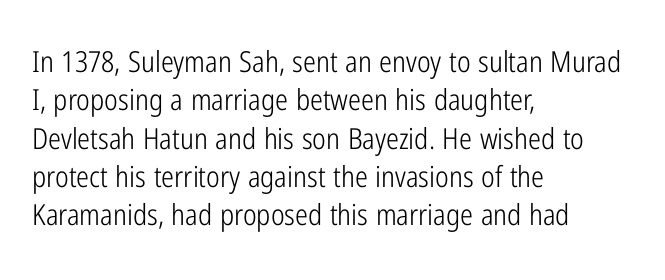
{"serif": "no", "italic": "no", "bold": "no", "weight": "light", "width": "condensed", "stroke_contrast": "low", "x_height": "medium", "monospaced": "no", "underline": "no", "align": "left", "line_spacing": "normal", "line_spacing_ratio": 1.32, "letter_spacing": "normal", "letter_spacing_em": 0.0, "glyph_px": 29}
